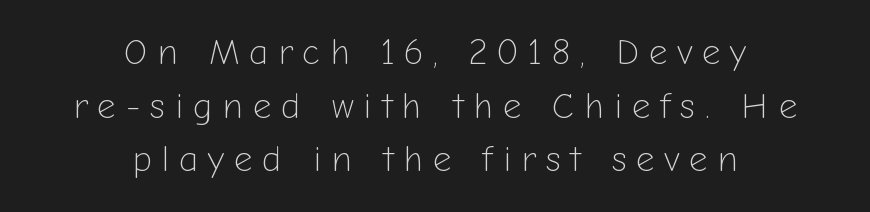
{"serif": "no", "italic": "no", "bold": "no", "weight": "light", "width": "normal", "stroke_contrast": "low", "x_height": "medium", "monospaced": "no", "underline": "no", "align": "center", "line_spacing": "normal", "line_spacing_ratio": 1.49, "letter_spacing": "wide", "letter_spacing_em": 0.27, "glyph_px": 36}
